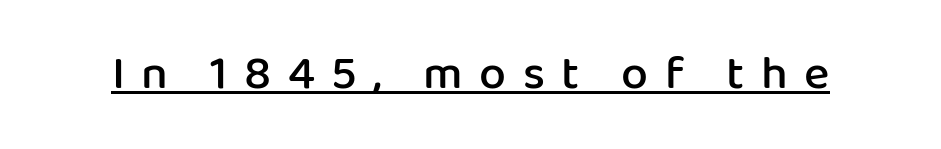
{"serif": "no", "italic": "no", "bold": "semi", "weight": "semibold", "width": "normal", "stroke_contrast": "low", "x_height": "medium", "monospaced": "no", "underline": "yes", "letter_spacing": "wide", "letter_spacing_em": 0.34, "glyph_px": 48}
